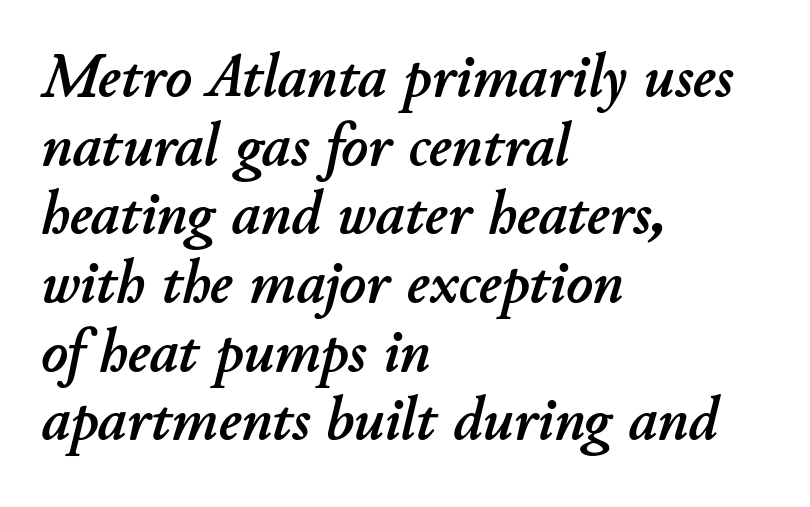
The image shows 63 px text type, italic (leaning right); set left-aligned, tight line spacing (1.09x), normal letter spacing, not underlined; low stroke contrast and a small x-height.
